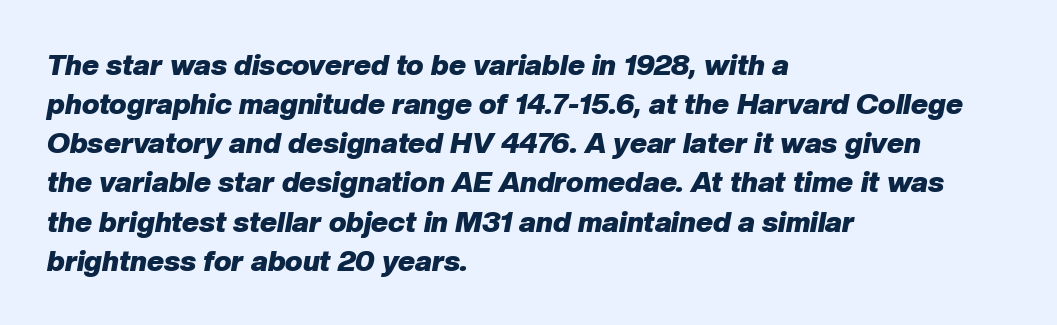
Descender tails drop into unmarked territory. Caption: bold face, heavy strokes. There is no visible air inserted between adjacent glyphs. This block has exactly the height ordinary leading produces.
